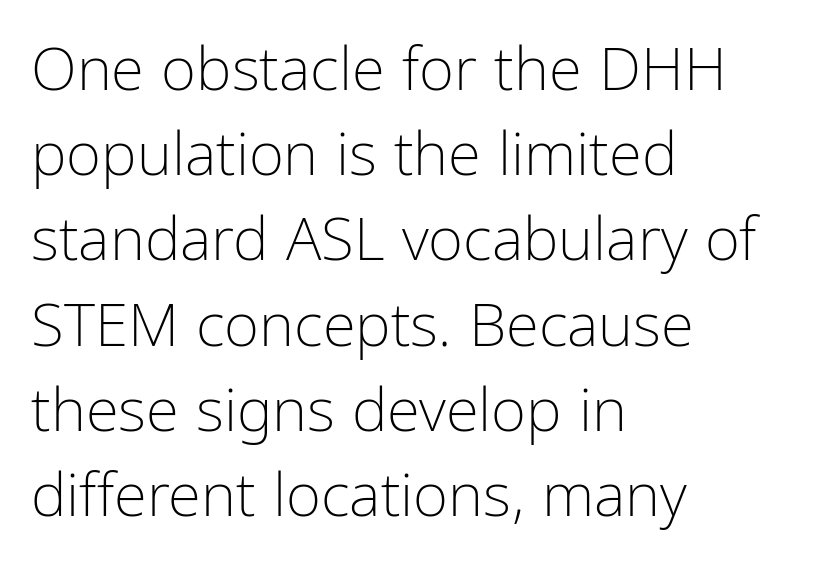
Q: Is the text bold? A: No.
Q: Is the text italic (slanted)? A: No, it is upright.
Q: Is the typeface a serif or a sans-serif typeface? A: Sans-serif.
Q: Is the text underlined? A: No.
Q: How is the paragraph aligned? A: Left-aligned.
Q: Is the spacing between letters normal or unusually wide? A: Normal.
Q: Is the spacing between lines tight, normal or loose? A: Normal.
Q: Width (condensed, normal, or wide)? A: Condensed.
Q: Stroke contrast? A: Low.
Q: x-height? A: Medium.
Q: Monospaced? A: No.
